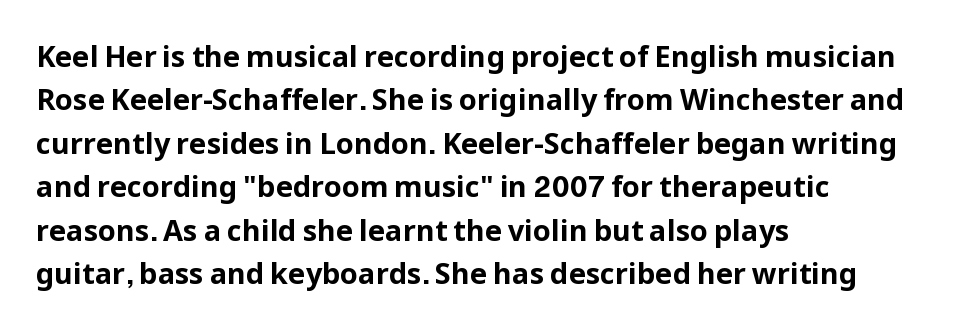
{"serif": "no", "italic": "no", "bold": "yes", "weight": "bold", "width": "normal", "stroke_contrast": "low", "x_height": "medium", "monospaced": "no", "underline": "no", "align": "left", "line_spacing": "normal", "line_spacing_ratio": 1.5, "letter_spacing": "normal", "letter_spacing_em": 0.0, "glyph_px": 29}
